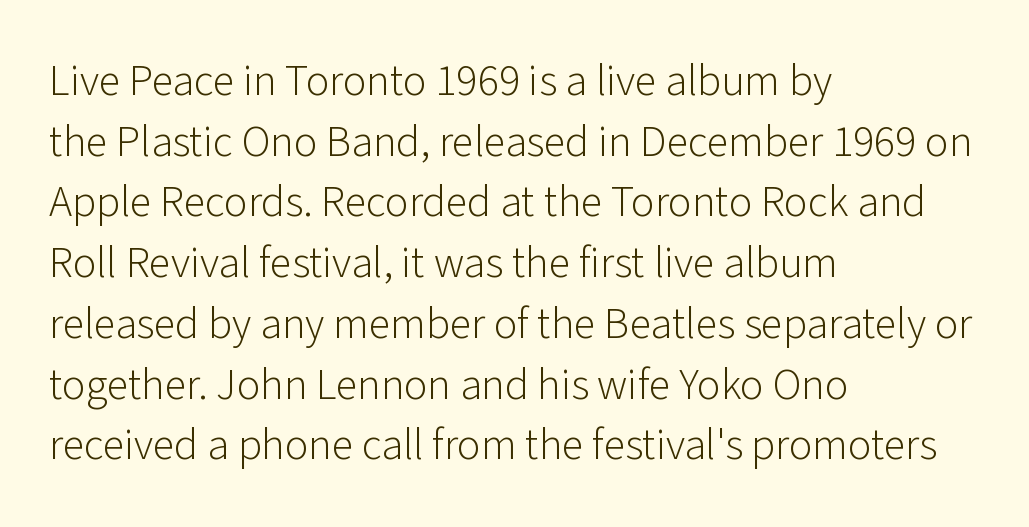
{"serif": "no", "italic": "no", "bold": "no", "weight": "light", "width": "normal", "stroke_contrast": "low", "x_height": "medium", "monospaced": "no", "underline": "no", "align": "left", "line_spacing": "normal", "line_spacing_ratio": 1.38, "letter_spacing": "normal", "letter_spacing_em": 0.0, "glyph_px": 44}
